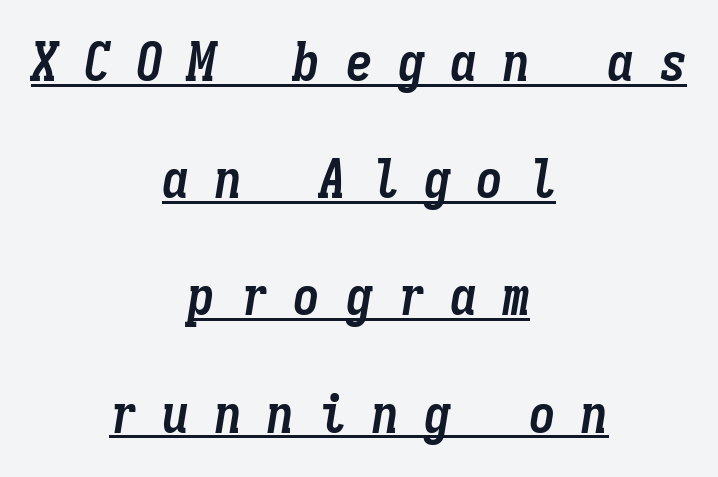
The letters march in equal steps, a hallmark of fixed-pitch type. This block would shrink considerably if given ordinary leading; it's expanded now. Line starts and ends both wander, symmetrically. Italic? Definitely — the glyphs are oblique. There is plenty of visible air inserted between adjacent glyphs.
